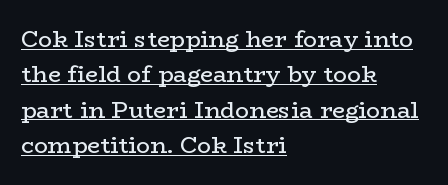
The image shows 23 px text type, upright; set left-aligned, normal line spacing (1.54x), normal letter spacing, underlined.
